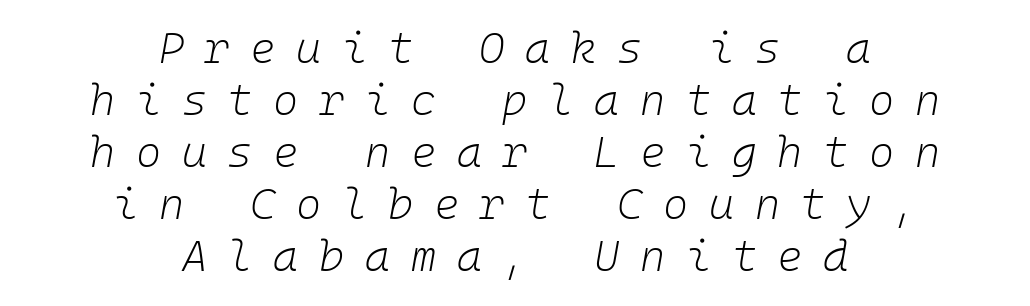
{"italic": "yes", "lean": "right", "slant_degrees": 10, "bold": "no", "weight": "light", "width": "normal", "stroke_contrast": "low", "x_height": "medium", "monospaced": "yes", "underline": "no", "align": "center", "line_spacing_ratio": 1.21, "letter_spacing": "wide", "letter_spacing_em": 0.48, "glyph_px": 43}
